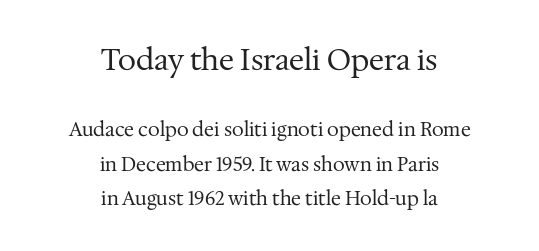
The image shows 29 px regular-weight serif type, upright; set centered, line spacing 1.82x, normal letter spacing, not underlined; the first (top) block is 1.53x larger; medium stroke contrast and a medium x-height.
